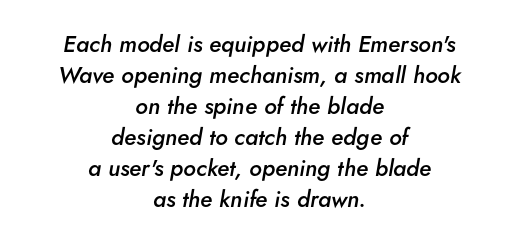
Q: Is the text bold? A: Semi-bold.
Q: Is the text italic (slanted)? A: Yes, it leans right by about 5 degrees.
Q: Is the text underlined? A: No.
Q: How is the paragraph aligned? A: Centered.
Q: Is the spacing between letters normal or unusually wide? A: Normal.
Q: Is the spacing between lines tight, normal or loose? A: Normal.
